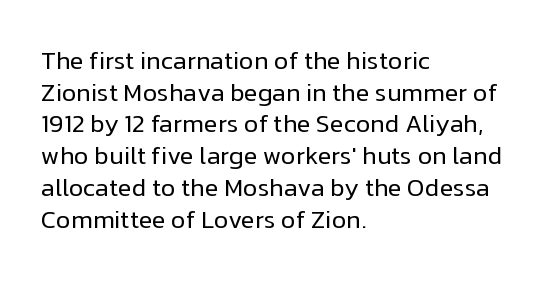
Q: Is the text bold? A: No.
Q: Is the text italic (slanted)? A: No, it is upright.
Q: Is the text underlined? A: No.
Q: How is the paragraph aligned? A: Left-aligned.
Q: Is the spacing between letters normal or unusually wide? A: Normal.
Q: Is the spacing between lines tight, normal or loose? A: Normal.
